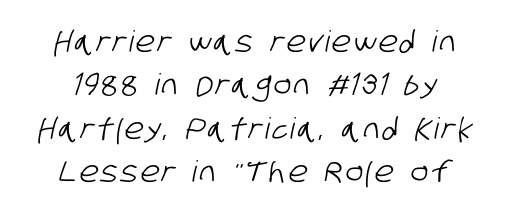
Q: Is the typeface a serif or a sans-serif typeface? A: Sans-serif.
Q: Is the text underlined? A: No.
Q: Is the spacing between lines tight, normal or loose? A: Normal.
Q: Width (condensed, normal, or wide)? A: Condensed.
Q: Stroke contrast? A: Low.
Q: x-height? A: Large.
Q: Monospaced? A: No.
